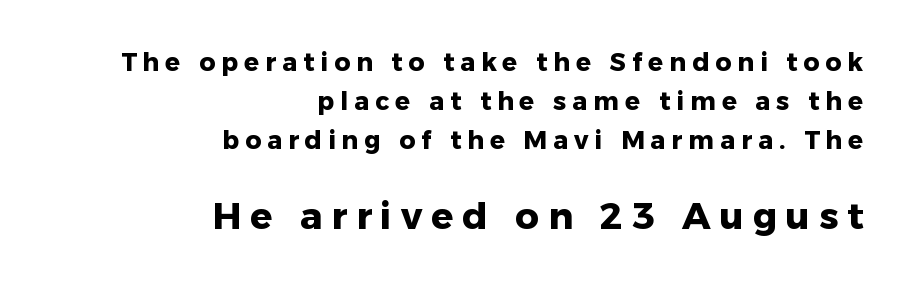
The image shows 37 px heavy sans-serif type, upright; set right-aligned, normal line spacing (1.57x), unusually wide letter spacing (+0.24 em), not underlined; the second (bottom) block is 1.48x larger; low stroke contrast and a medium x-height.
